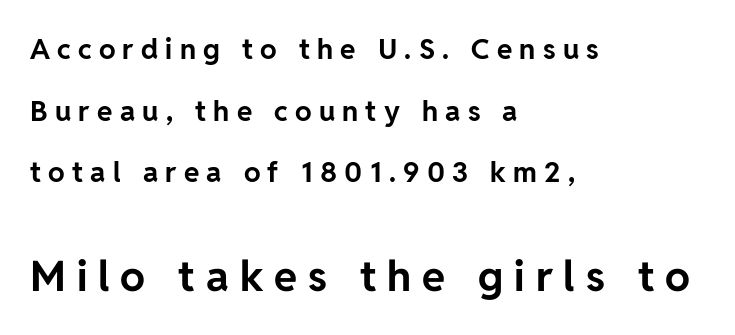
Q: Is the text bold? A: Yes.
Q: Is the text italic (slanted)? A: No, it is upright.
Q: Is the typeface a serif or a sans-serif typeface? A: Sans-serif.
Q: Is the text underlined? A: No.
Q: How is the paragraph aligned? A: Left-aligned.
Q: Is the spacing between letters normal or unusually wide? A: Unusually wide.
Q: Is the spacing between lines tight, normal or loose? A: Loose.
Q: Which block of text is set in a larger size, the first (top) or the second (bottom)? A: The second (bottom) one.
Q: Width (condensed, normal, or wide)? A: Normal.
Q: Stroke contrast? A: Low.
Q: x-height? A: Medium.
Q: Monospaced? A: No.
